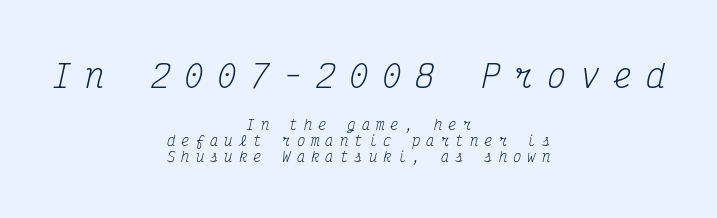
The passage shown is typed in a monospace face where columns stay perfectly aligned. The letters look calm and open, with moderate or lighter stems. Is the type slanted? Yes — the strokes lean at a clear angle. Bare-footed words on every line. Horizontally, the lines are justified to the midpoint only. The letters are spread apart with noticeably loose tracking.
